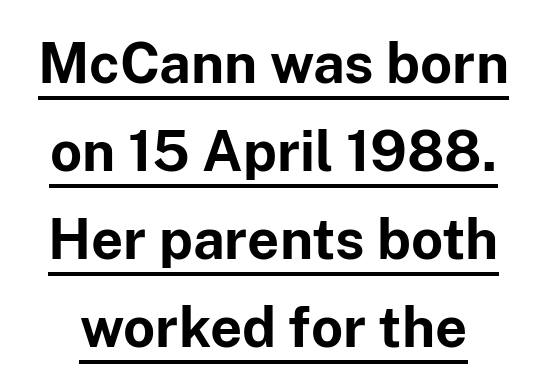
{"serif": "no", "italic": "no", "bold": "yes", "weight": "bold", "width": "normal", "stroke_contrast": "low", "x_height": "medium", "monospaced": "no", "underline": "yes", "line_spacing": "normal", "line_spacing_ratio": 1.57, "letter_spacing": "normal", "letter_spacing_em": 0.0, "glyph_px": 56}
